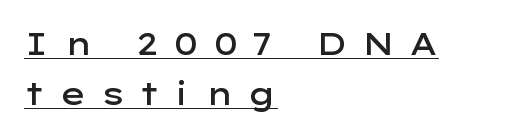
Regarding serifs, this sample does without them. Think of a printed novel: that variable character pitch is what you see here. What decoration does the sample have? An underline. Summary of weight: moderately heavy, a semibold. Students, observe: this is what conventionally led text looks like.
